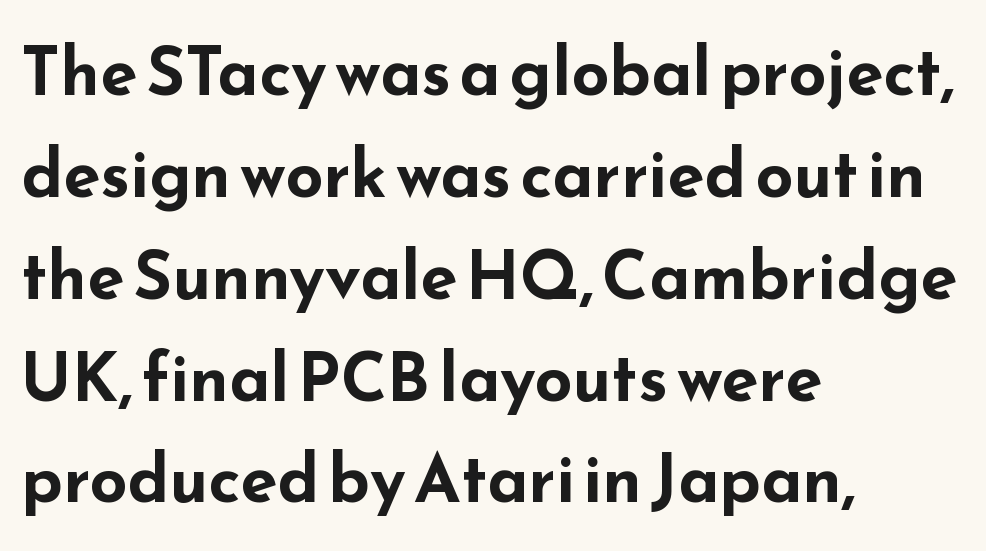
{"serif": "no", "italic": "no", "bold": "yes", "weight": "bold", "width": "wide", "stroke_contrast": "low", "x_height": "small", "monospaced": "no", "underline": "no", "align": "left", "line_spacing": "normal", "line_spacing_ratio": 1.52, "letter_spacing": "normal", "letter_spacing_em": 0.0, "glyph_px": 67}
